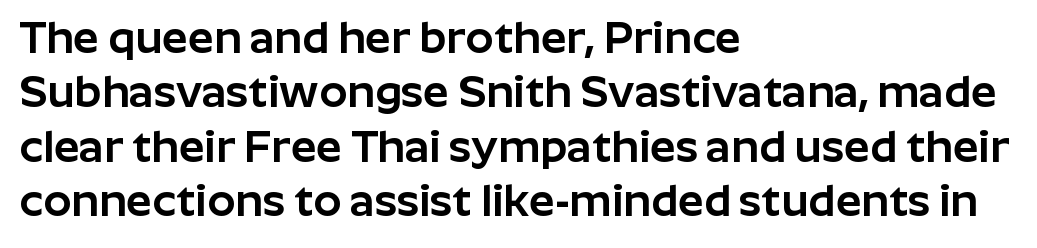
The image shows 45 px sans-serif type, upright; set left-aligned, line spacing 1.21x, normal letter spacing, not underlined; low stroke contrast and a medium x-height.
